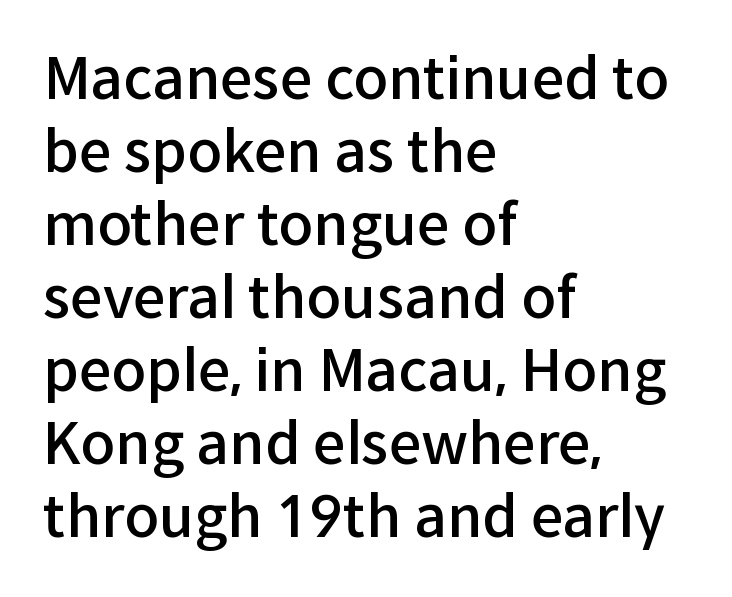
The paragraph has a hard left edge and a soft right edge. The space beneath each line is pristine and unruled. Words appear dense and cohesive because spacing is normal. This is the regular roman posture of the typeface.
